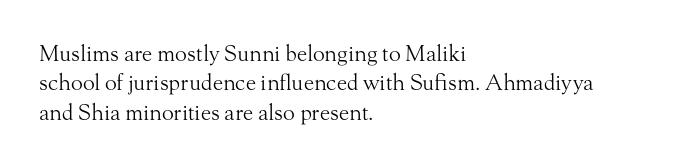
The image shows 22 px text type, upright; set left-aligned, normal line spacing (1.34x), normal letter spacing, not underlined.
